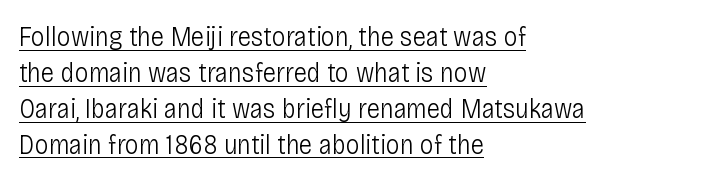
The image shows 28 px light, condensed sans-serif type, upright; set left-aligned, normal line spacing (1.28x), normal letter spacing, underlined; low stroke contrast and a large x-height.
